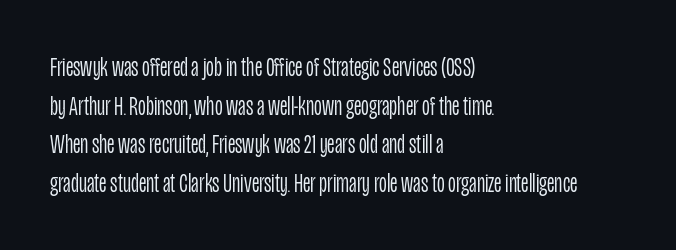
The image shows 27 px text type, upright; set left-aligned, normal line spacing (1.43x), normal letter spacing, not underlined.
